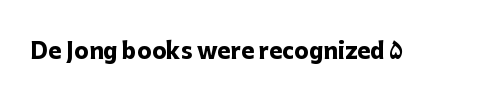
Short note: letters normally spaced. Words float on clear page, feet unadorned. The letters stand upright; this is a roman face. Heavy, bold letterforms.
